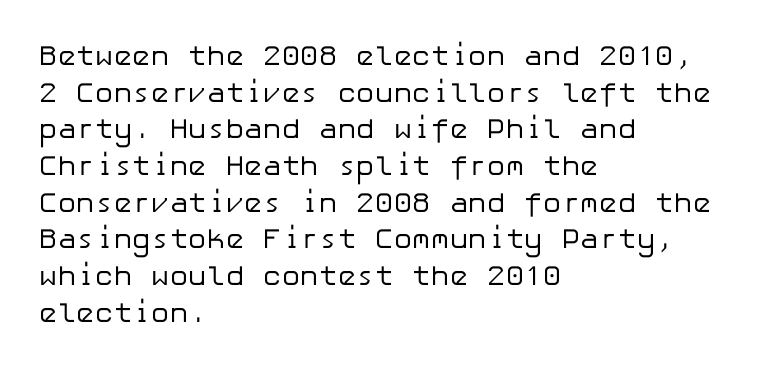
Q: Is the text bold? A: No.
Q: Is the text italic (slanted)? A: No, it is upright.
Q: Is the typeface a serif or a sans-serif typeface? A: Sans-serif.
Q: Is the text underlined? A: No.
Q: How is the paragraph aligned? A: Left-aligned.
Q: Is the spacing between letters normal or unusually wide? A: Normal.
Q: Is the spacing between lines tight, normal or loose? A: Normal.
Q: Width (condensed, normal, or wide)? A: Normal.
Q: Stroke contrast? A: Low.
Q: x-height? A: Medium.
